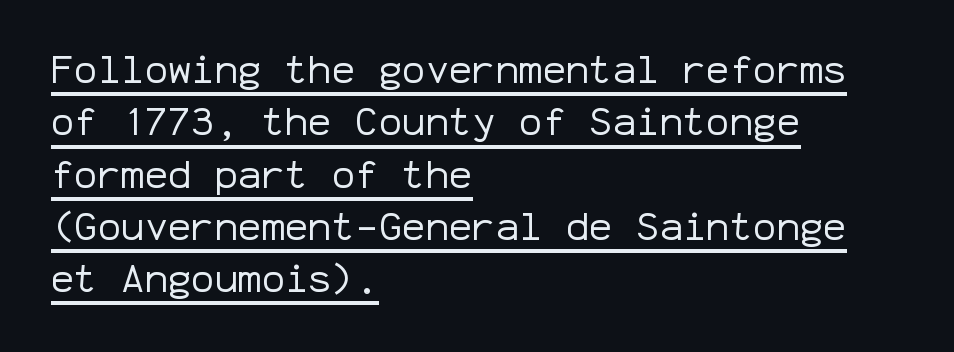
{"serif": "no", "italic": "no", "bold": "no", "weight": "regular", "width": "normal", "stroke_contrast": "low", "x_height": "medium", "monospaced": "yes", "underline": "yes", "align": "left", "line_spacing": "normal", "line_spacing_ratio": 1.34, "letter_spacing": "normal", "letter_spacing_em": 0.0, "glyph_px": 39}
